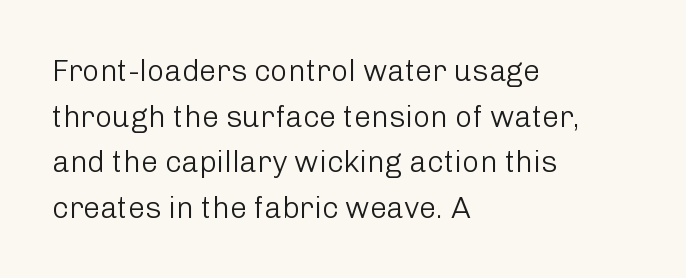
{"serif": "no", "italic": "no", "bold": "no", "weight": "light", "width": "normal", "stroke_contrast": "low", "x_height": "medium", "monospaced": "no", "underline": "no", "align": "left", "line_spacing": "normal", "line_spacing_ratio": 1.52, "letter_spacing": "normal", "letter_spacing_em": 0.0, "glyph_px": 30}
